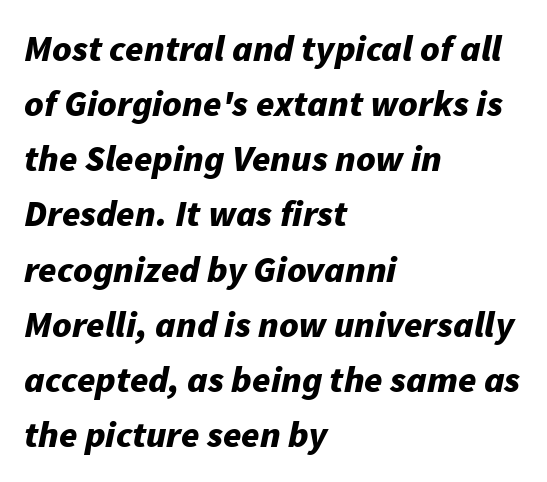
Q: Is the text bold? A: Yes.
Q: Is the text italic (slanted)? A: Yes, it leans right by about 11 degrees.
Q: Is the text underlined? A: No.
Q: How is the paragraph aligned? A: Left-aligned.
Q: Is the spacing between letters normal or unusually wide? A: Normal.
Q: Is the spacing between lines tight, normal or loose? A: Normal.
Q: Width (condensed, normal, or wide)? A: Normal.
Q: Stroke contrast? A: Low.
Q: x-height? A: Medium.
Q: Monospaced? A: No.
